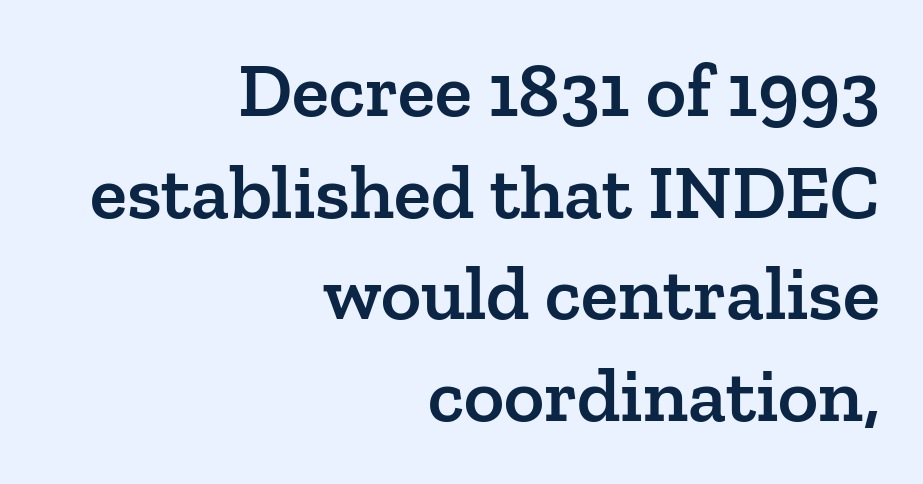
Think of a printed novel: that variable character pitch is what you see here. Anything drawn beneath the words? Only blank space. These lines stack with their right ends in a neat column. Serifs: yes, visible at the terminals of the letterforms. These lines carry some extra weight — a demibold, not a full bold.
